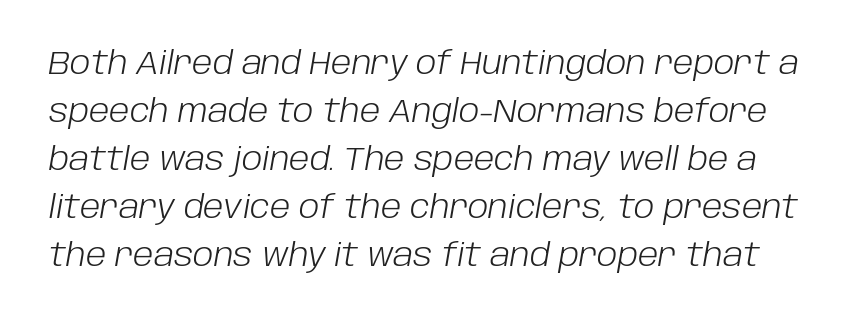
The image shows 31 px light type, italic (leaning right); set normal line spacing (1.55x), normal letter spacing, not underlined; low stroke contrast and a large x-height.
